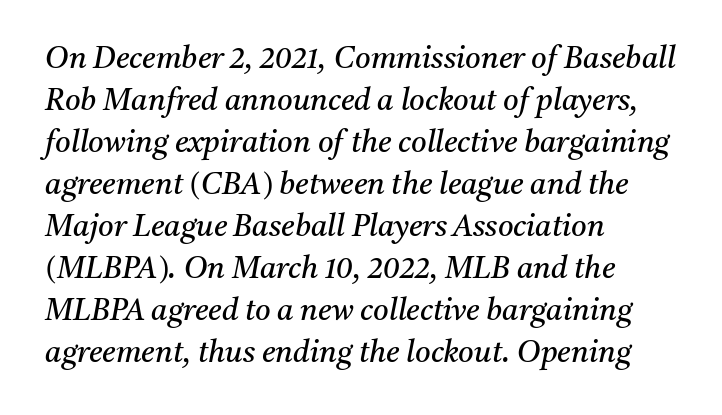
The image shows 30 px regular-weight serif type, italic (leaning right); set left-aligned, normal line spacing (1.4x), normal letter spacing, not underlined; medium stroke contrast and a medium x-height.
